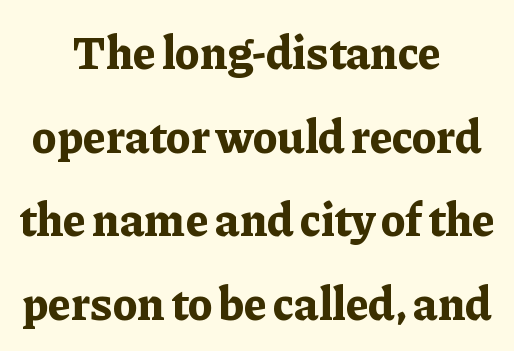
Q: Is the text bold? A: Yes.
Q: Is the text italic (slanted)? A: No, it is upright.
Q: Is the typeface a serif or a sans-serif typeface? A: Serif.
Q: Is the text underlined? A: No.
Q: How is the paragraph aligned? A: Centered.
Q: Is the spacing between letters normal or unusually wide? A: Normal.
Q: Width (condensed, normal, or wide)? A: Normal.
Q: Stroke contrast? A: Low.
Q: x-height? A: Medium.
Q: Monospaced? A: No.
